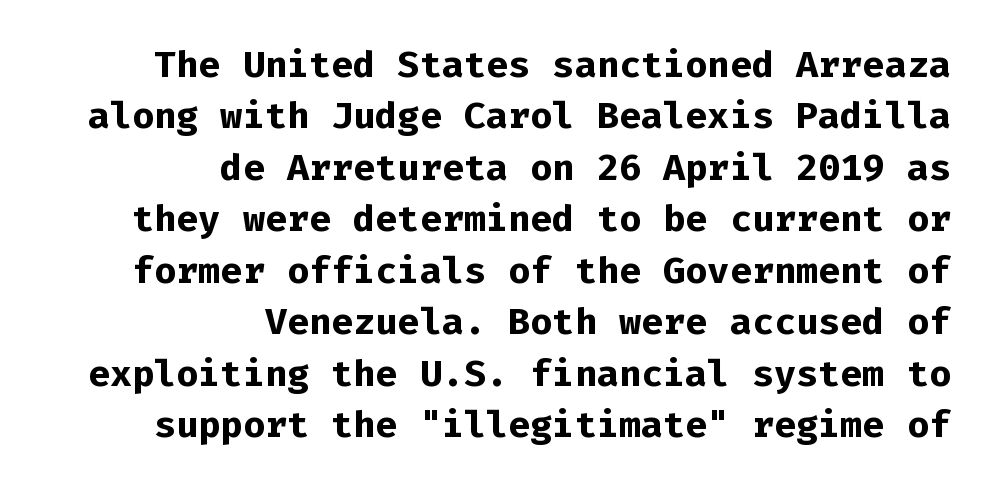
{"serif": "no", "italic": "no", "bold": "yes", "weight": "semibold", "width": "normal", "stroke_contrast": "low", "x_height": "medium", "monospaced": "yes", "underline": "no", "align": "right", "line_spacing": "tight", "line_spacing_ratio": 0.99, "letter_spacing": "normal", "letter_spacing_em": 0.0, "glyph_px": 52}
